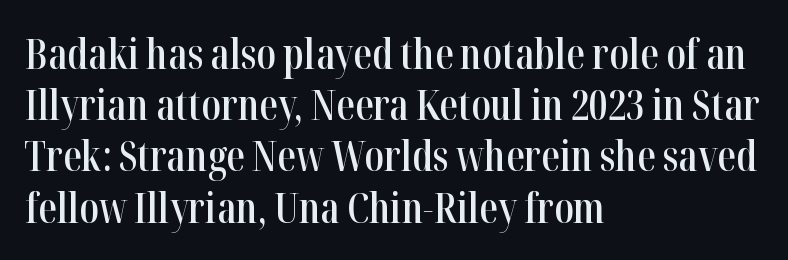
{"serif": "yes", "italic": "no", "bold": "semi", "weight": "semibold", "width": "condensed", "stroke_contrast": "high", "x_height": "medium", "monospaced": "no", "underline": "no", "align": "left", "line_spacing": "normal", "line_spacing_ratio": 1.25, "letter_spacing": "normal", "letter_spacing_em": 0.0, "glyph_px": 41}
